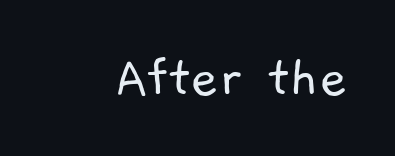
Q: Is the text bold? A: No.
Q: Is the typeface a serif or a sans-serif typeface? A: Sans-serif.
Q: Is the text underlined? A: No.
Q: Is the spacing between letters normal or unusually wide? A: Normal.
Q: Width (condensed, normal, or wide)? A: Normal.
Q: Stroke contrast? A: Low.
Q: x-height? A: Medium.
Q: Monospaced? A: No.
